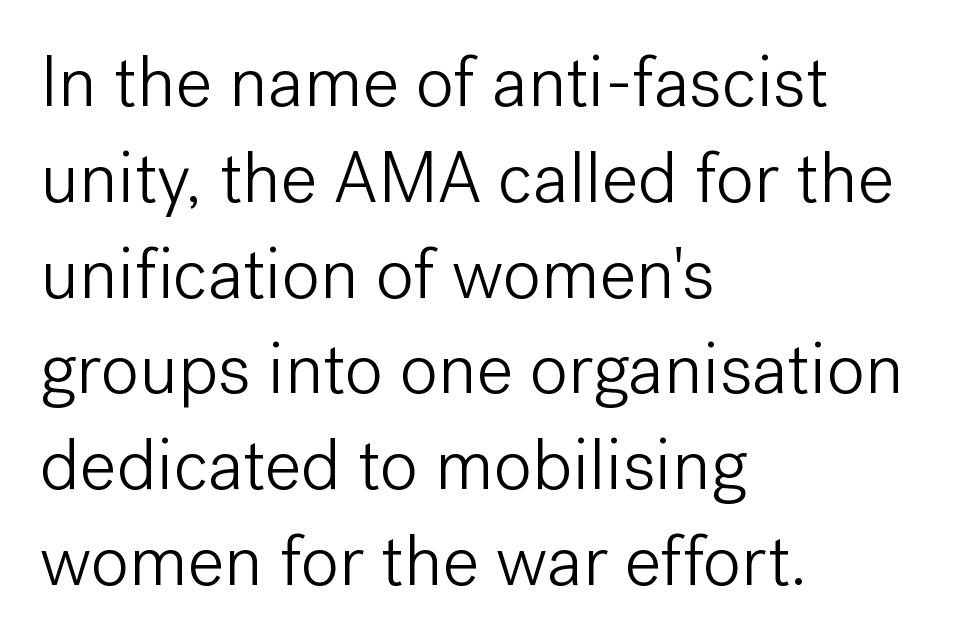
Q: Is the text bold? A: No.
Q: Is the text italic (slanted)? A: No, it is upright.
Q: Is the typeface a serif or a sans-serif typeface? A: Sans-serif.
Q: Is the text underlined? A: No.
Q: How is the paragraph aligned? A: Left-aligned.
Q: Is the spacing between letters normal or unusually wide? A: Normal.
Q: Is the spacing between lines tight, normal or loose? A: Normal.
Q: Width (condensed, normal, or wide)? A: Normal.
Q: Stroke contrast? A: Low.
Q: x-height? A: Medium.
Q: Monospaced? A: No.
